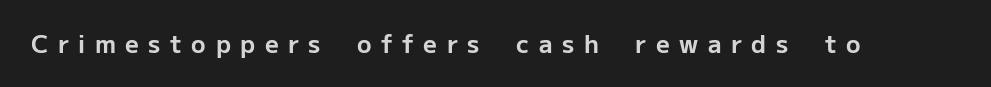
The image shows 24 px bold type, upright; set unusually wide letter spacing (+0.4 em), not underlined.
